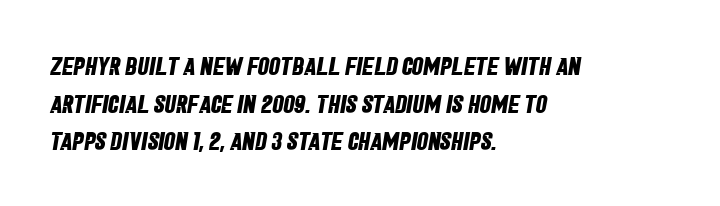
Q: Is the text bold? A: Yes.
Q: Is the text underlined? A: No.
Q: How is the paragraph aligned? A: Left-aligned.
Q: Is the spacing between letters normal or unusually wide? A: Normal.
Q: Is the spacing between lines tight, normal or loose? A: Normal.
